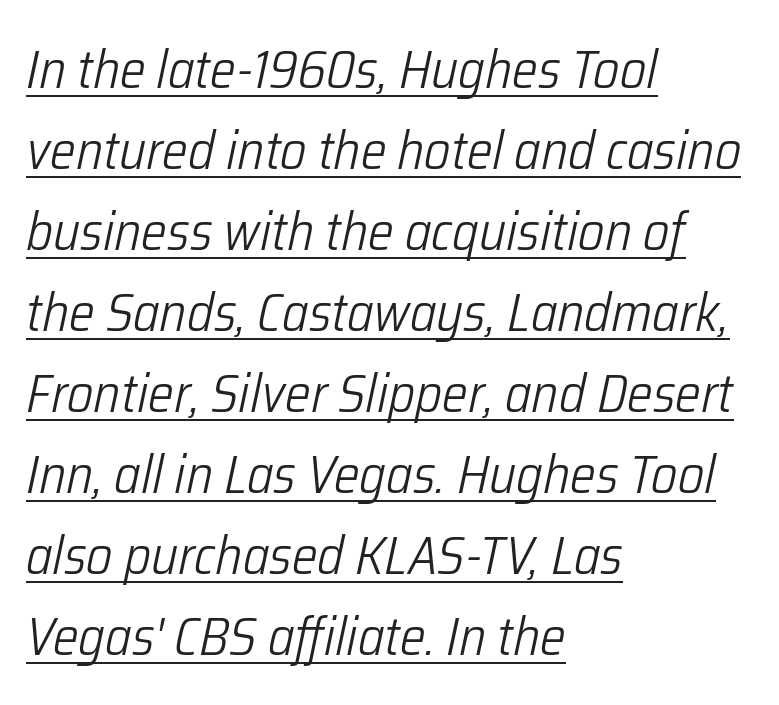
{"italic": "yes", "lean": "right", "slant_degrees": 12, "bold": "no", "weight": "light", "width": "condensed", "stroke_contrast": "low", "x_height": "medium", "monospaced": "no", "underline": "yes", "align": "left", "line_spacing": "normal", "line_spacing_ratio": 1.5, "letter_spacing": "normal", "letter_spacing_em": 0.0, "glyph_px": 54}
